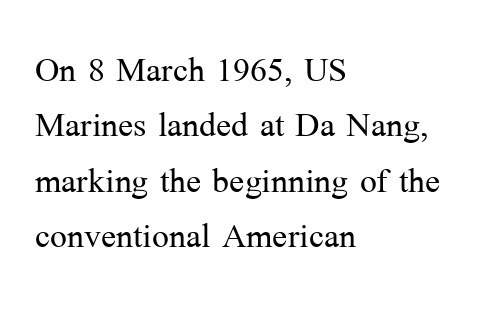
The image shows 45 px light serif type, upright; set left-aligned, line spacing 1.23x, normal letter spacing, not underlined; medium stroke contrast and a medium x-height.
